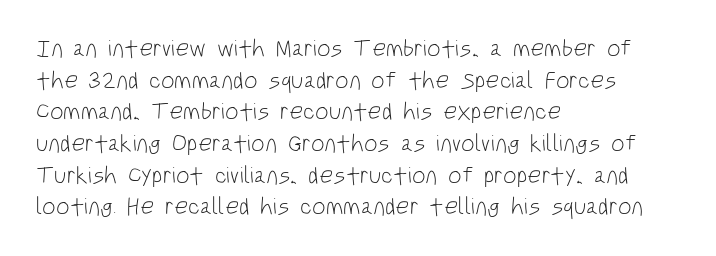
{"italic": "no", "bold": "no", "underline": "no", "align": "left", "line_spacing": "normal", "line_spacing_ratio": 1.32, "letter_spacing": "normal", "letter_spacing_em": 0.0, "glyph_px": 24}
